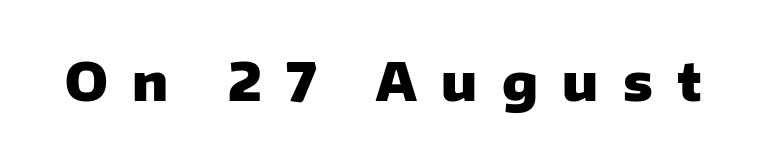
{"serif": "no", "italic": "no", "bold": "yes", "weight": "heavy", "width": "normal", "stroke_contrast": "low", "x_height": "medium", "monospaced": "no", "underline": "no", "letter_spacing": "wide", "letter_spacing_em": 0.47, "glyph_px": 52}
